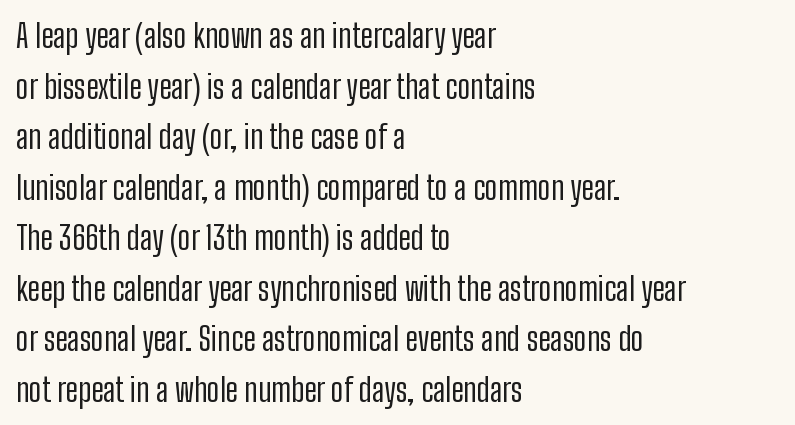
Q: Is the text bold? A: No.
Q: Is the text italic (slanted)? A: No, it is upright.
Q: Is the typeface a serif or a sans-serif typeface? A: Sans-serif.
Q: Is the text underlined? A: No.
Q: How is the paragraph aligned? A: Left-aligned.
Q: Is the spacing between letters normal or unusually wide? A: Normal.
Q: Is the spacing between lines tight, normal or loose? A: Normal.
Q: Width (condensed, normal, or wide)? A: Condensed.
Q: Stroke contrast? A: Low.
Q: x-height? A: Medium.
Q: Monospaced? A: No.
